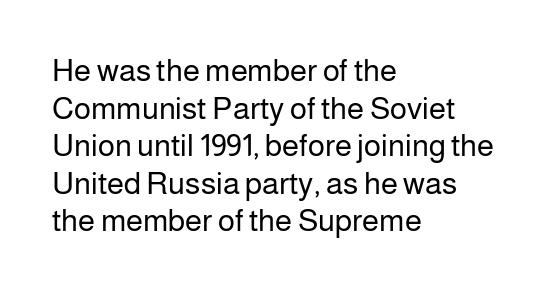
Grotesque or geometric, the face here clearly has no serifs. Weight: regular or lighter. The face used here is proportionally spaced, like ordinary book or web type. Type without underlining.
